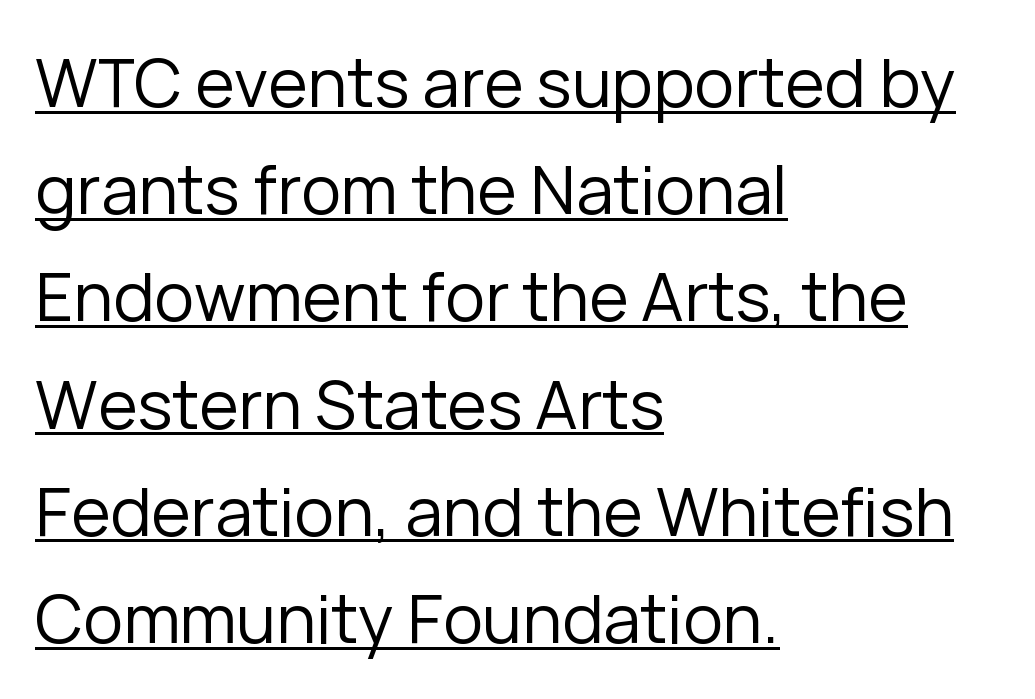
Q: Is the text bold? A: No.
Q: Is the text italic (slanted)? A: No, it is upright.
Q: Is the typeface a serif or a sans-serif typeface? A: Sans-serif.
Q: Is the text underlined? A: Yes.
Q: How is the paragraph aligned? A: Left-aligned.
Q: Is the spacing between letters normal or unusually wide? A: Normal.
Q: Is the spacing between lines tight, normal or loose? A: Normal.
Q: Width (condensed, normal, or wide)? A: Normal.
Q: Stroke contrast? A: Low.
Q: x-height? A: Medium.
Q: Monospaced? A: No.
